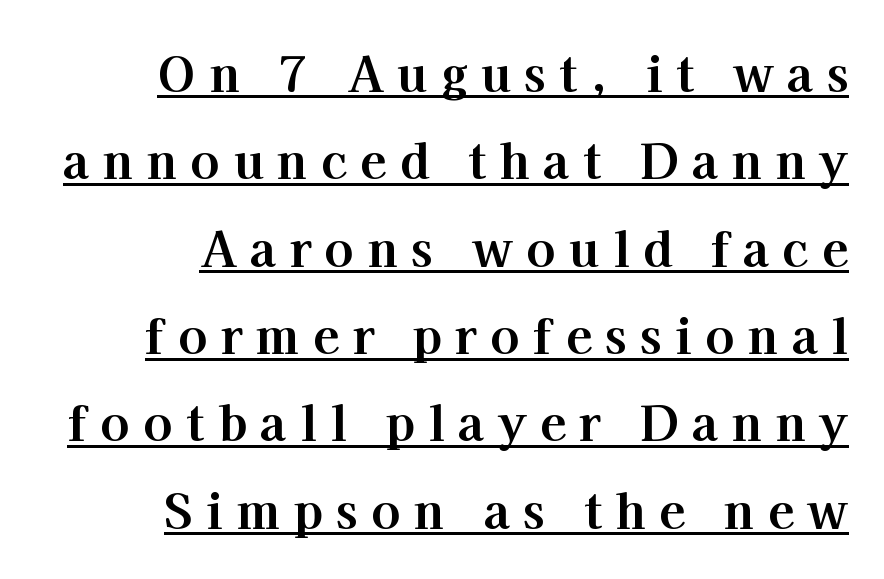
{"serif": "yes", "italic": "no", "bold": "yes", "weight": "bold", "width": "normal", "stroke_contrast": "high", "x_height": "medium", "monospaced": "no", "underline": "yes", "align": "right", "line_spacing_ratio": 1.82, "letter_spacing": "wide", "letter_spacing_em": 0.28, "glyph_px": 48}
